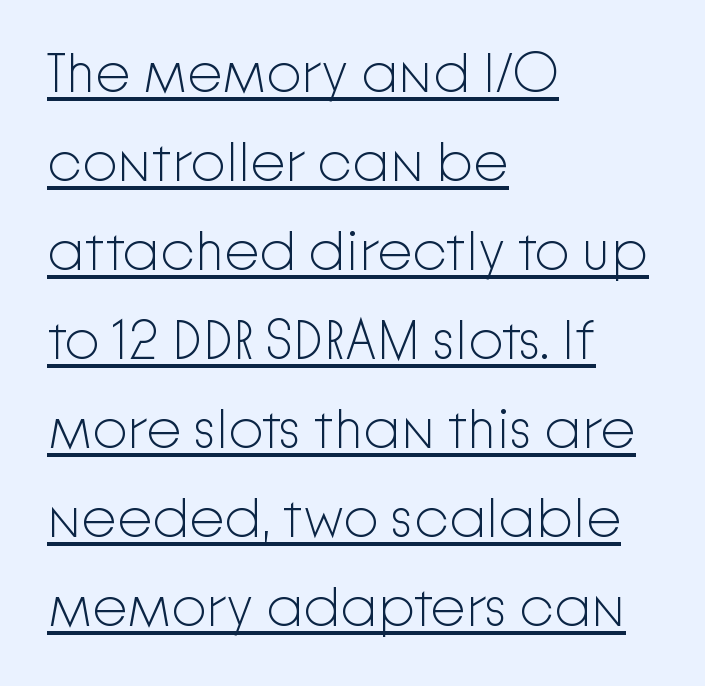
The image shows 56 px light sans-serif type, upright; set left-aligned, normal line spacing (1.59x), normal letter spacing, underlined; low stroke contrast and a medium x-height.
